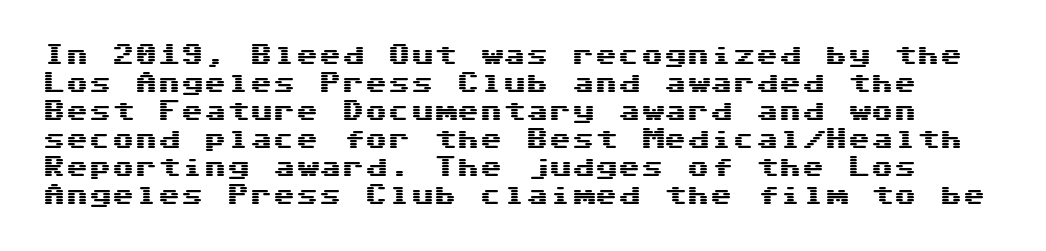
The passage shown is not underscored anywhere. Every character sits straight up, as roman type does. Nobody touched the tracking dial on this one.
